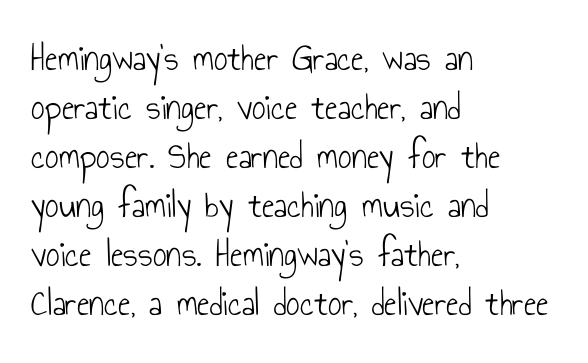
The horizontal fit of the characters is conventional and even. One-word summary of the alignment: left. A typesetter would call this proportional, since set widths differ per character. If you drew a line through each stem, it would be perfectly vertical. The foot of each line stays bare and open.
